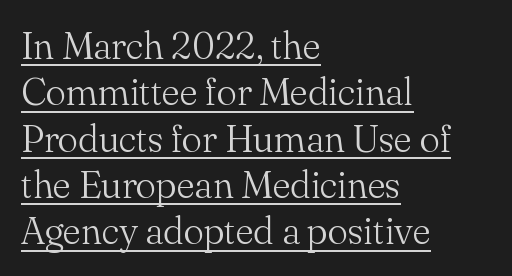
Check where the strokes stop: tiny serifs finish them off. Letters have the restrained weight of plain body copy at most. Leftover space on each line is placed entirely after the last word. The face used here is proportionally spaced, like ordinary book or web type. Characters follow at the spacing the type designer built in. A baseline rule has been typeset under these characters.
